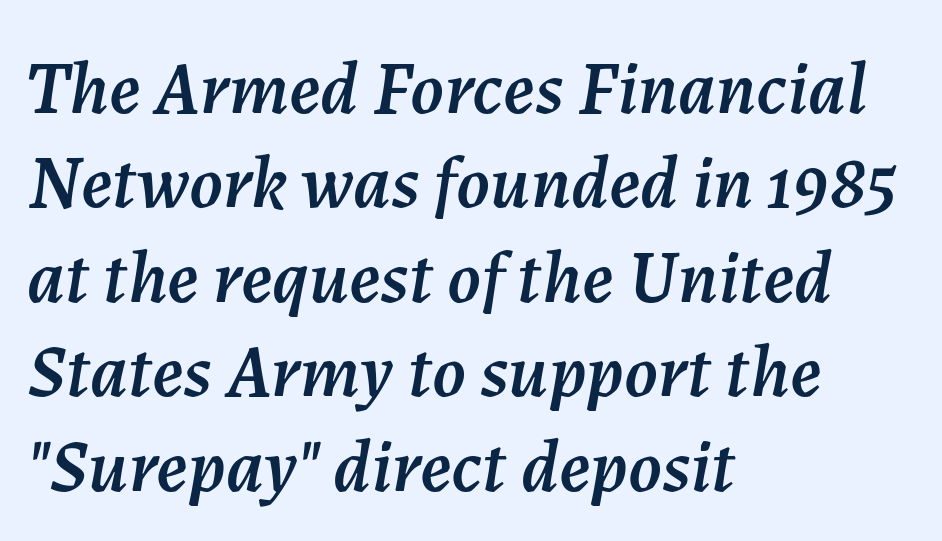
A normal amount of white space separates one row of letters from the next. Descenders are the only things crossing below the line. A typesetter would call this proportional, since set widths differ per character. How are the letters spaced? Ordinarily, with no added tracking.
